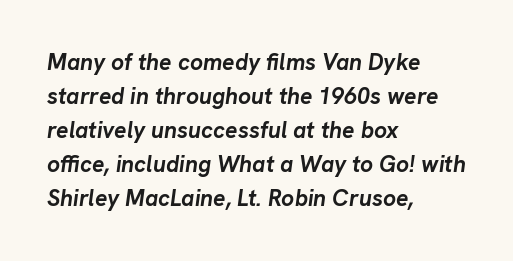
The image shows 23 px bold type, italic (leaning right); set left-aligned, normal line spacing (1.48x), normal letter spacing, not underlined.
